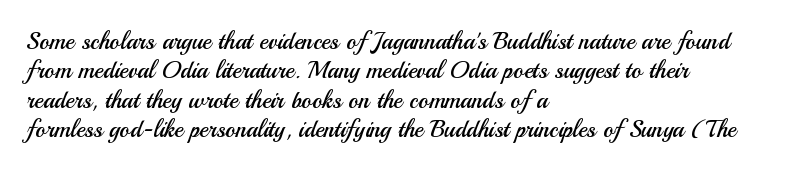
Q: Is the text bold? A: No.
Q: Is the text italic (slanted)? A: Yes.
Q: Is the text underlined? A: No.
Q: How is the paragraph aligned? A: Left-aligned.
Q: Is the spacing between letters normal or unusually wide? A: Normal.
